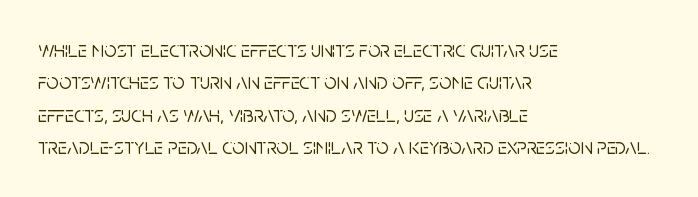
Bare-footed words on every line. The space between consecutive lines is moderate. Caption: standard tracking, unaltered. The lettering holds an erect, upright posture throughout. The text block is weighted toward the left margin, trailing off unevenly rightward.
